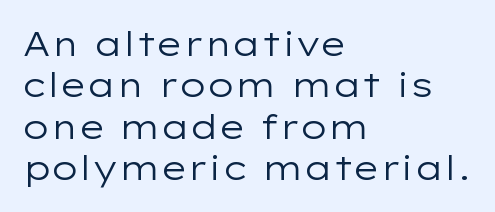
{"serif": "no", "italic": "no", "bold": "no", "weight": "regular", "width": "wide", "stroke_contrast": "low", "x_height": "medium", "monospaced": "no", "underline": "no", "align": "left", "line_spacing_ratio": 1.22, "letter_spacing": "normal", "letter_spacing_em": 0.0, "glyph_px": 34}
